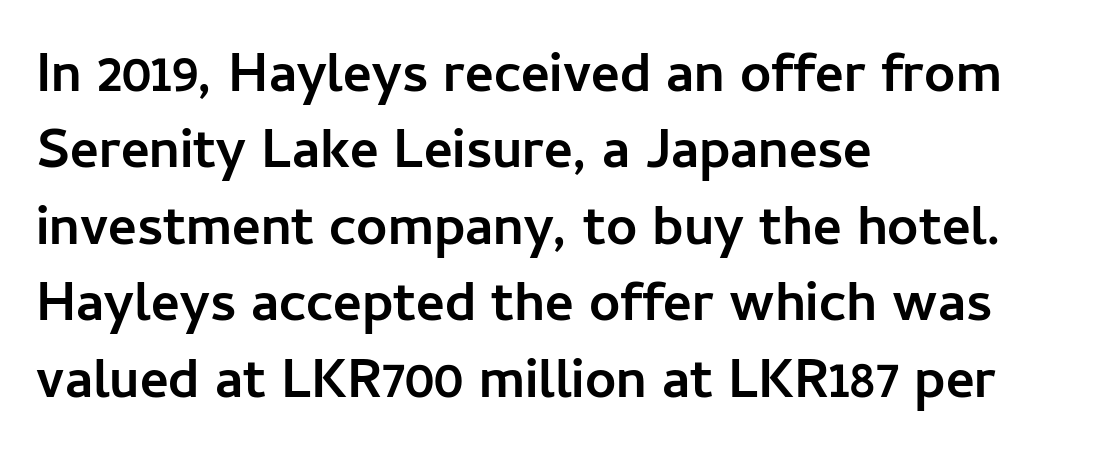
{"serif": "no", "italic": "no", "bold": "yes", "weight": "semibold", "width": "normal", "stroke_contrast": "low", "x_height": "medium", "monospaced": "no", "underline": "no", "align": "left", "line_spacing": "normal", "line_spacing_ratio": 1.39, "letter_spacing": "normal", "letter_spacing_em": 0.0, "glyph_px": 55}
